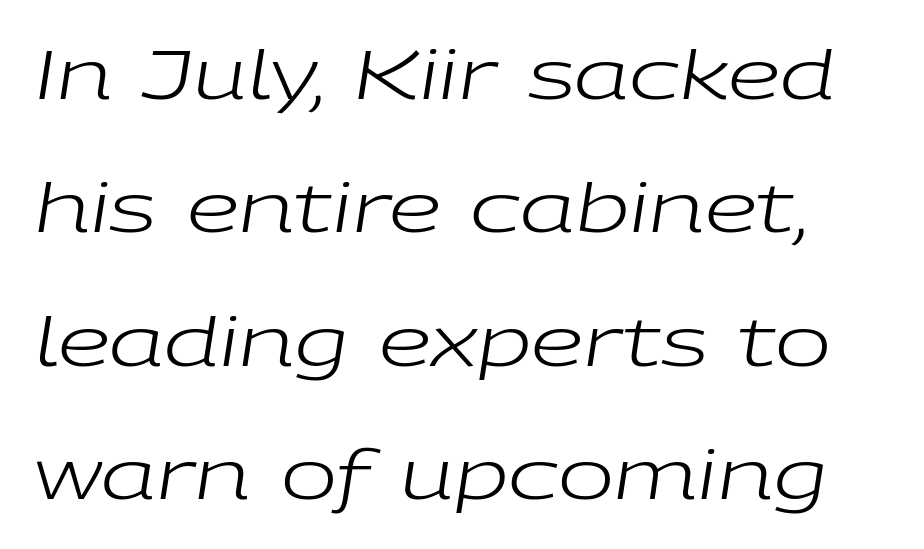
{"italic": "yes", "lean": "right", "slant_degrees": 9, "bold": "no", "weight": "regular", "width": "wide", "stroke_contrast": "low", "x_height": "medium", "monospaced": "no", "underline": "no", "line_spacing": "loose", "line_spacing_ratio": 1.99, "letter_spacing": "normal", "letter_spacing_em": 0.0, "glyph_px": 67}
